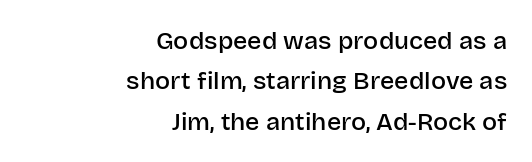
The image shows 25 px text type, upright; set right-aligned, normal line spacing (1.62x), normal letter spacing, not underlined.
